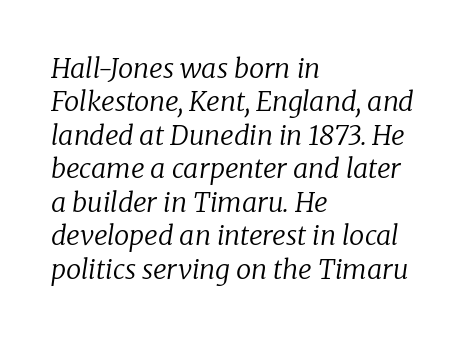
Q: Is the text bold? A: No.
Q: Is the text italic (slanted)? A: Yes, it leans right by about 8 degrees.
Q: Is the text underlined? A: No.
Q: How is the paragraph aligned? A: Left-aligned.
Q: Is the spacing between letters normal or unusually wide? A: Normal.
